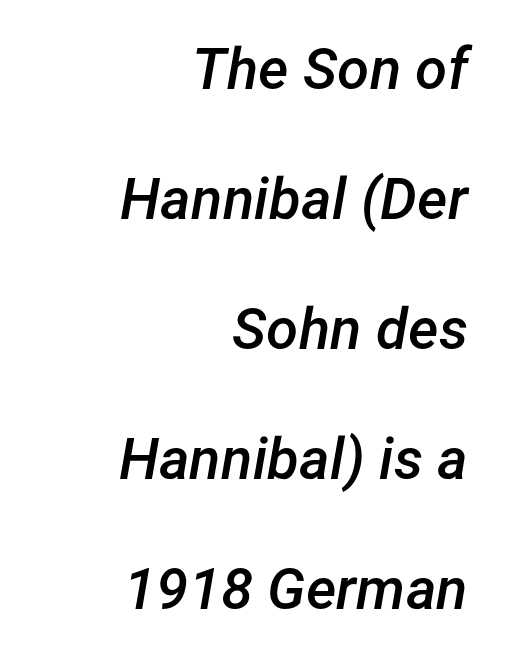
Q: Is the text bold? A: Semi-bold.
Q: Is the text italic (slanted)? A: Yes, it leans right by about 12 degrees.
Q: Is the text underlined? A: No.
Q: How is the paragraph aligned? A: Right-aligned.
Q: Is the spacing between letters normal or unusually wide? A: Normal.
Q: Is the spacing between lines tight, normal or loose? A: Loose.
Q: Width (condensed, normal, or wide)? A: Normal.
Q: Stroke contrast? A: Low.
Q: x-height? A: Medium.
Q: Monospaced? A: No.
